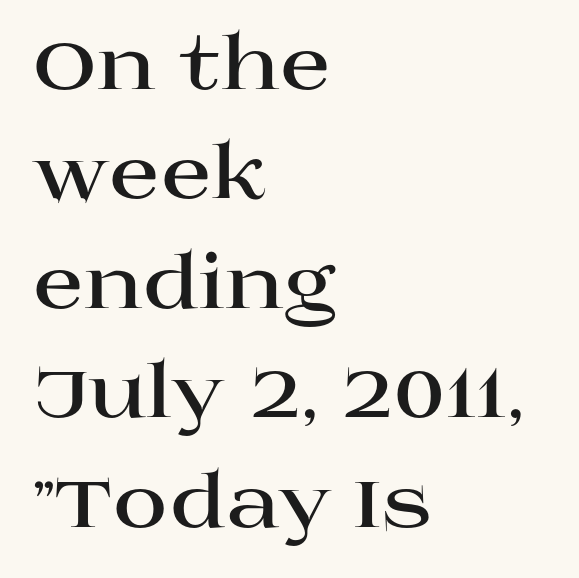
{"serif": "yes", "italic": "no", "bold": "yes", "weight": "bold", "width": "wide", "stroke_contrast": "high", "x_height": "large", "monospaced": "no", "underline": "no", "align": "left", "line_spacing": "normal", "line_spacing_ratio": 1.46, "letter_spacing": "normal", "letter_spacing_em": 0.0, "glyph_px": 75}
